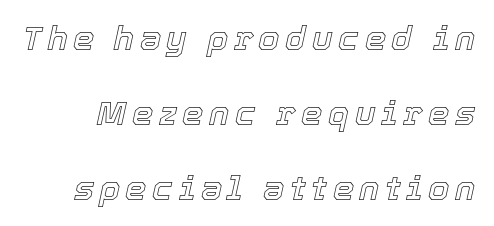
Q: Is the text italic (slanted)? A: Yes, it leans right by about 12 degrees.
Q: Is the text underlined? A: No.
Q: Is the spacing between lines tight, normal or loose? A: Loose.
Q: Width (condensed, normal, or wide)? A: Normal.
Q: x-height? A: Medium.
Q: Monospaced? A: No.
